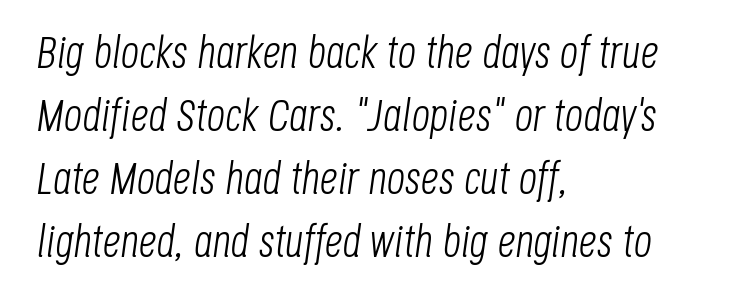
Unmarked baselines from the first word to the last. Would a proofreader flag this as italicized? Yes. Whoever set this chose a conventional vertical rhythm. Is this a fixed-width face? No — the glyphs have proportional, varying widths. No heavy texture on the line: the type isn't bold.
